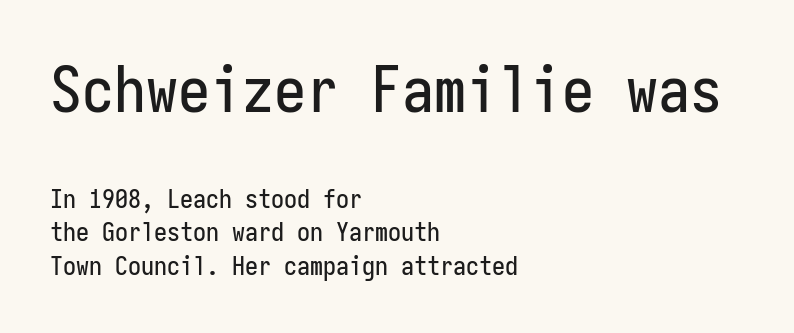
Glance below the letters and you will spot only blank space. Line beginnings align vertically; line endings do not. The letters in the upper block stand taller than those in the block below. The letters carry no serifs — their stems end cleanly without finishing strokes. This sample has the even, mechanical cadence of fixed-width lettering.
